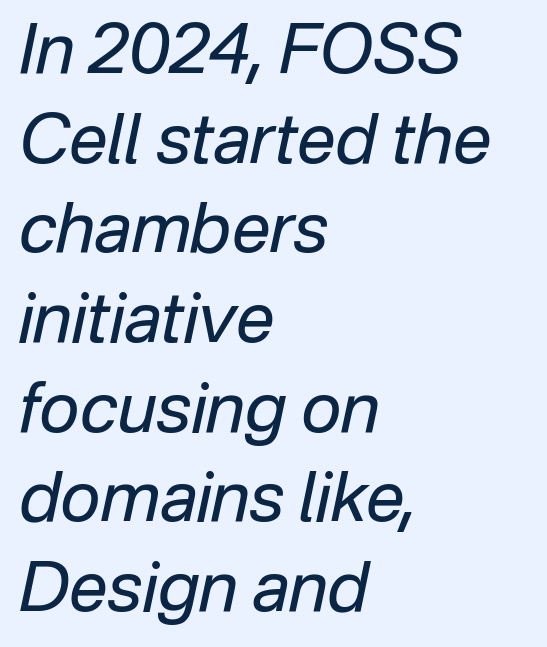
{"italic": "yes", "lean": "right", "slant_degrees": 12, "bold": "no", "weight": "regular", "width": "normal", "stroke_contrast": "low", "x_height": "medium", "monospaced": "no", "underline": "no", "align": "left", "line_spacing": "normal", "line_spacing_ratio": 1.3, "letter_spacing": "normal", "letter_spacing_em": 0.0, "glyph_px": 69}
